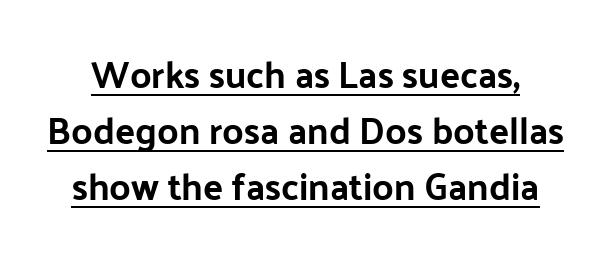
The image shows 37 px sans-serif type, upright; set normal line spacing (1.52x), normal letter spacing, underlined; low stroke contrast and a medium x-height.
